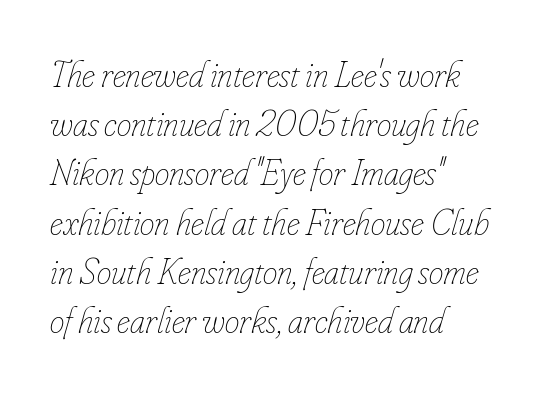
The image shows 37 px thin, condensed type, italic (leaning right); set left-aligned, normal line spacing (1.33x), normal letter spacing, not underlined; low stroke contrast and a small x-height.
